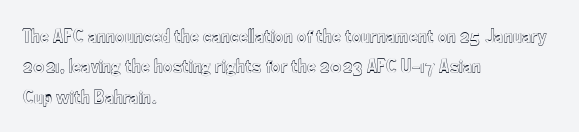
The image shows 20 px text type, upright; set left-aligned, normal line spacing (1.52x), normal letter spacing, not underlined.
